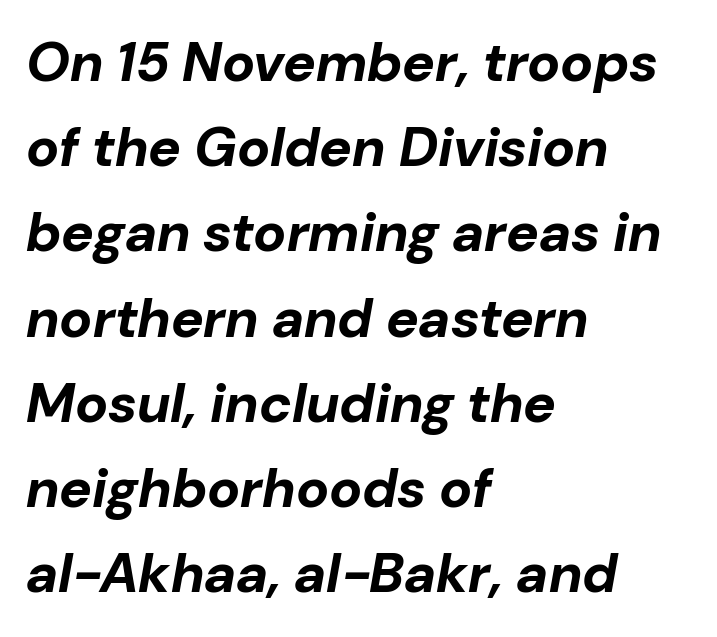
Q: Is the text bold? A: Yes.
Q: Is the text italic (slanted)? A: Yes, it leans right by about 10 degrees.
Q: Is the text underlined? A: No.
Q: How is the paragraph aligned? A: Left-aligned.
Q: Is the spacing between letters normal or unusually wide? A: Normal.
Q: Is the spacing between lines tight, normal or loose? A: Normal.
Q: Width (condensed, normal, or wide)? A: Normal.
Q: Stroke contrast? A: Low.
Q: x-height? A: Medium.
Q: Monospaced? A: No.
